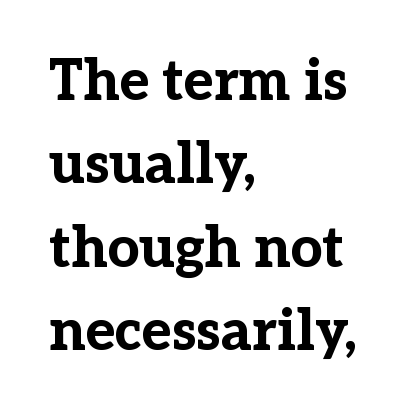
Q: Is the text bold? A: Yes.
Q: Is the text italic (slanted)? A: No, it is upright.
Q: Is the typeface a serif or a sans-serif typeface? A: Serif.
Q: Is the text underlined? A: No.
Q: How is the paragraph aligned? A: Left-aligned.
Q: Is the spacing between letters normal or unusually wide? A: Normal.
Q: Is the spacing between lines tight, normal or loose? A: Normal.
Q: Width (condensed, normal, or wide)? A: Normal.
Q: Stroke contrast? A: Low.
Q: x-height? A: Medium.
Q: Monospaced? A: No.
